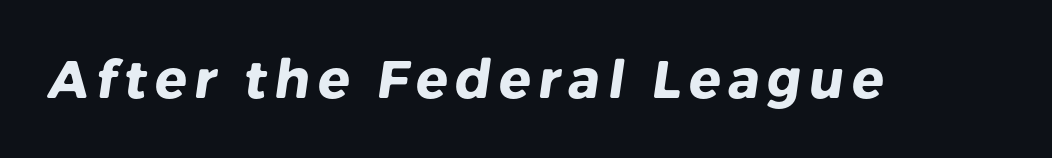
Q: Is the text bold? A: Yes.
Q: Is the typeface a serif or a sans-serif typeface? A: Sans-serif.
Q: Is the text underlined? A: No.
Q: Width (condensed, normal, or wide)? A: Normal.
Q: Stroke contrast? A: Low.
Q: x-height? A: Medium.
Q: Monospaced? A: No.
